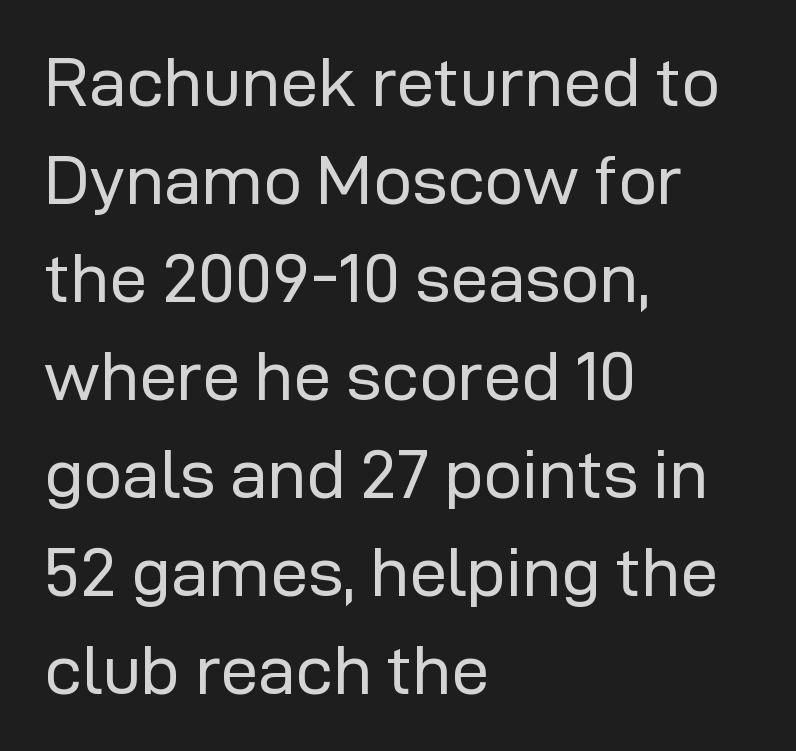
One glance says typical: line gaps are just what's usual. Caption: multi-line text, flush left, ragged right. Type without underlining. Compared with typical body copy, the letter spacing here is the same. A typesetter would mark this as roman, not italic. Varying glyph widths throughout — classic text-font behaviour.
